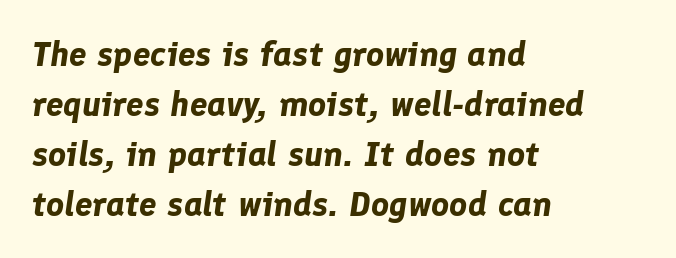
{"italic": "yes", "lean": "right", "slant_degrees": 8, "bold": "yes", "weight": "bold", "width": "normal", "stroke_contrast": "low", "x_height": "medium", "monospaced": "no", "underline": "no", "align": "left", "line_spacing": "normal", "line_spacing_ratio": 1.43, "letter_spacing": "normal", "letter_spacing_em": 0.0, "glyph_px": 35}
